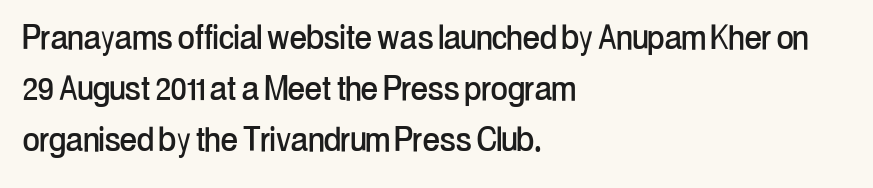
{"serif": "no", "italic": "no", "width": "condensed", "stroke_contrast": "low", "x_height": "medium", "monospaced": "no", "underline": "no", "align": "left", "line_spacing_ratio": 1.24, "letter_spacing": "normal", "letter_spacing_em": 0.0, "glyph_px": 41}
